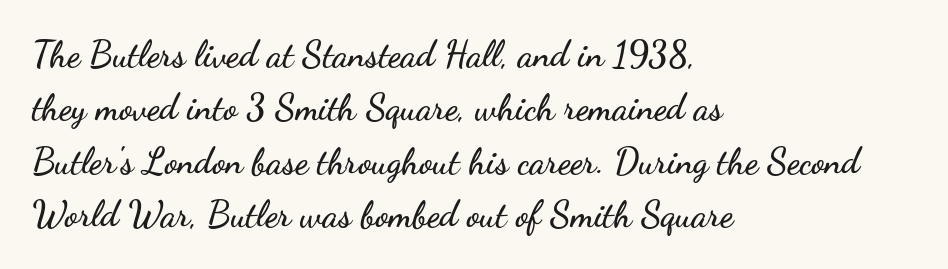
Reading down the block, your eye returns to a fixed left position each line. The space beneath each line is pristine and unruled. Each letter's strokes conclude bluntly, with no projecting serifs. Glyph-to-glyph distance matches everyday printed text. The letters advance in unequal steps, a hallmark of proportional type.
